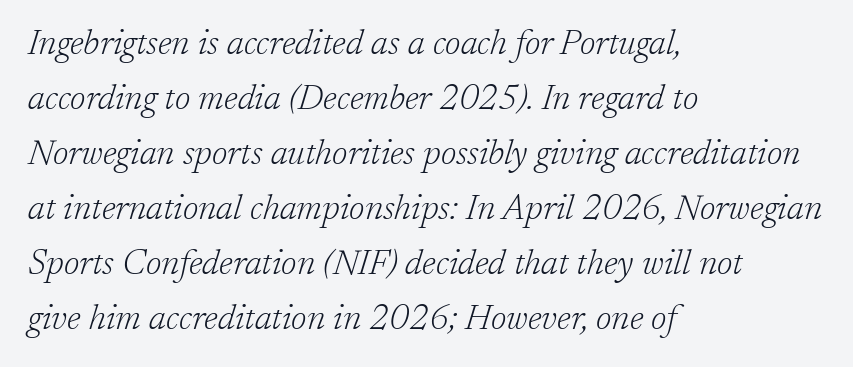
The image shows 35 px light serif type, italic (leaning right); set left-aligned, normal line spacing (1.57x), normal letter spacing, not underlined; low stroke contrast and a medium x-height.
